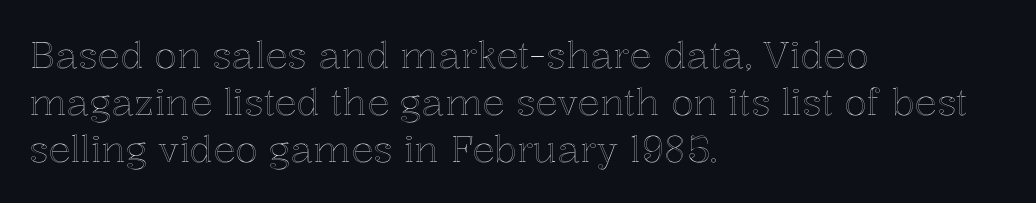
Q: Is the text italic (slanted)? A: No, it is upright.
Q: Is the text underlined? A: No.
Q: How is the paragraph aligned? A: Left-aligned.
Q: Is the spacing between letters normal or unusually wide? A: Normal.
Q: Is the spacing between lines tight, normal or loose? A: Normal.
Q: Width (condensed, normal, or wide)? A: Normal.
Q: x-height? A: Medium.
Q: Monospaced? A: No.
